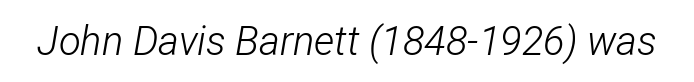
Q: Is the text bold? A: No.
Q: Is the text italic (slanted)? A: Yes, it leans right by about 12 degrees.
Q: Is the text underlined? A: No.
Q: Is the spacing between letters normal or unusually wide? A: Normal.
Q: Width (condensed, normal, or wide)? A: Condensed.
Q: Stroke contrast? A: Low.
Q: x-height? A: Medium.
Q: Monospaced? A: No.
